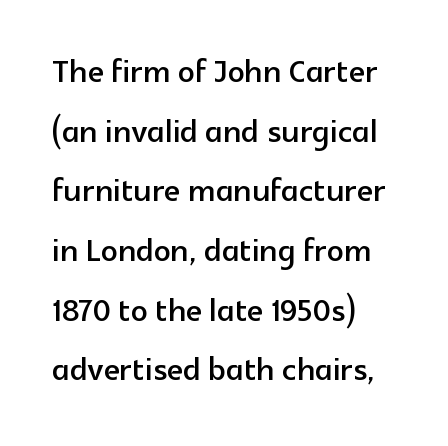
{"serif": "no", "italic": "no", "width": "normal", "x_height": "medium", "monospaced": "no", "underline": "no", "align": "left", "line_spacing": "normal", "line_spacing_ratio": 1.42, "letter_spacing": "normal", "letter_spacing_em": 0.0, "glyph_px": 42}
